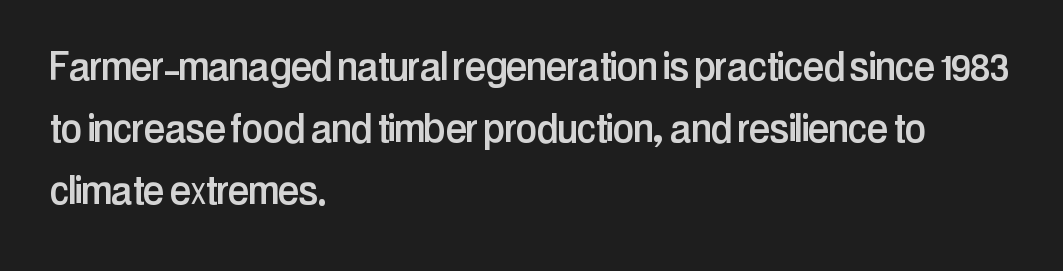
{"serif": "no", "italic": "no", "width": "condensed", "stroke_contrast": "low", "x_height": "medium", "monospaced": "no", "underline": "no", "align": "left", "line_spacing": "normal", "line_spacing_ratio": 1.29, "letter_spacing": "normal", "letter_spacing_em": 0.0, "glyph_px": 48}
